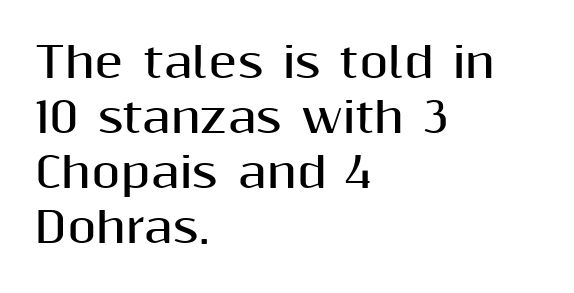
Notice how the stems are strictly vertical — no italics here. This sample uses a sans-serif face. Inter-character spacing is left at the font's built-in metrics. Caption: bold face, heavy strokes. Leading: standard. Spacing verdict: proportional, widths tailored to each character.
